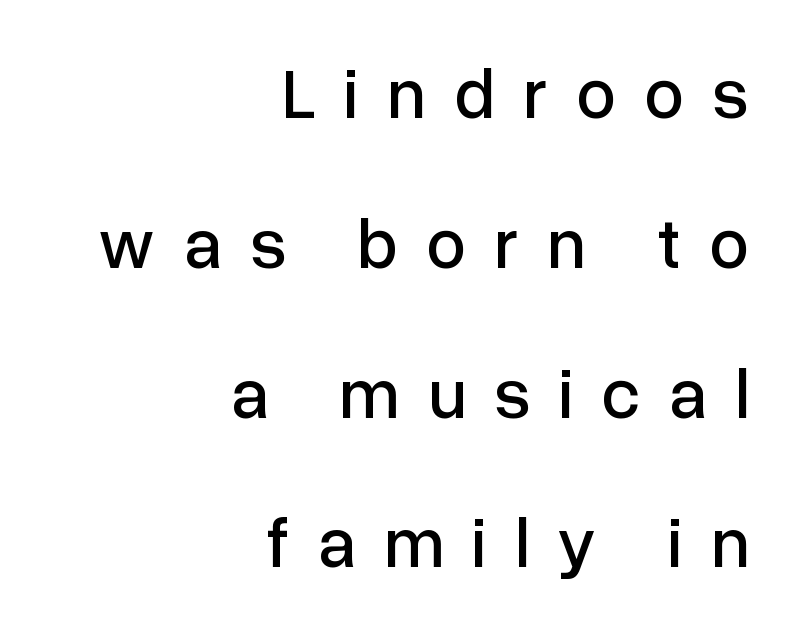
Q: Is the text italic (slanted)? A: No, it is upright.
Q: Is the typeface a serif or a sans-serif typeface? A: Sans-serif.
Q: Is the text underlined? A: No.
Q: How is the paragraph aligned? A: Right-aligned.
Q: Is the spacing between letters normal or unusually wide? A: Unusually wide.
Q: Is the spacing between lines tight, normal or loose? A: Loose.
Q: Width (condensed, normal, or wide)? A: Normal.
Q: Stroke contrast? A: Low.
Q: x-height? A: Medium.
Q: Monospaced? A: No.
